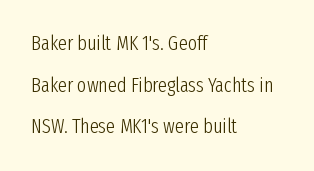
{"italic": "no", "bold": "no", "underline": "no", "align": "left", "line_spacing": "loose", "line_spacing_ratio": 2.08, "letter_spacing": "normal", "letter_spacing_em": 0.0, "glyph_px": 20}
